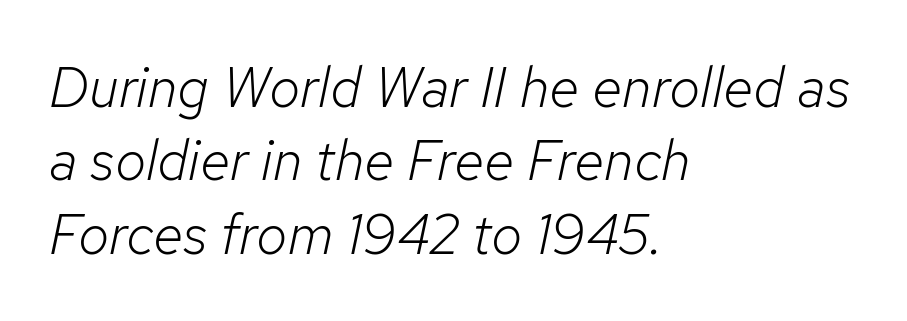
The letters advance in unequal steps, a hallmark of proportional type. The space between consecutive lines is moderate. Horizontal alignment here is leftward, the default for most running prose. The passage shown is not bold in any degree. Beneath every word, the page is bare. The axis of the letterforms is tilted away from vertical.
